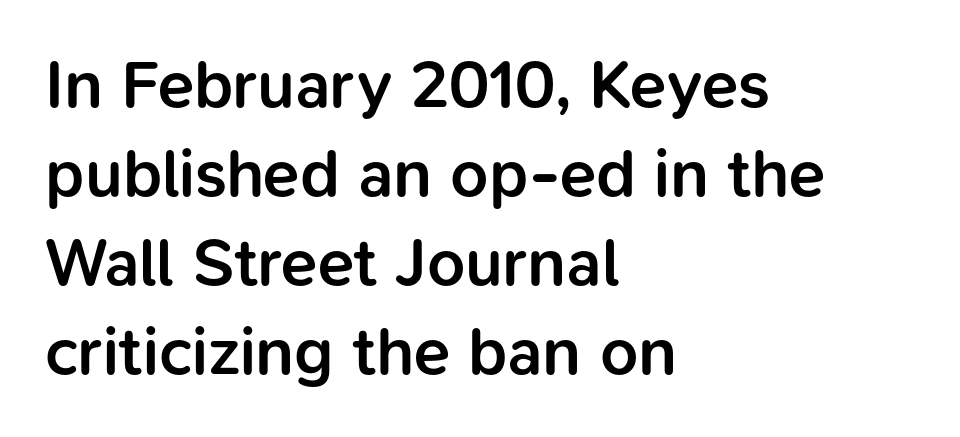
{"serif": "no", "italic": "no", "bold": "semi", "weight": "semibold", "width": "normal", "stroke_contrast": "low", "x_height": "medium", "monospaced": "no", "underline": "no", "align": "left", "line_spacing": "normal", "line_spacing_ratio": 1.33, "letter_spacing": "normal", "letter_spacing_em": 0.0, "glyph_px": 67}
